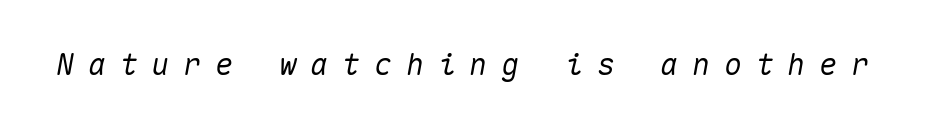
{"italic": "yes", "lean": "right", "slant_degrees": 10, "width": "normal", "stroke_contrast": "medium", "x_height": "medium", "monospaced": "yes", "underline": "no", "letter_spacing": "wide", "letter_spacing_em": 0.46, "glyph_px": 30}
